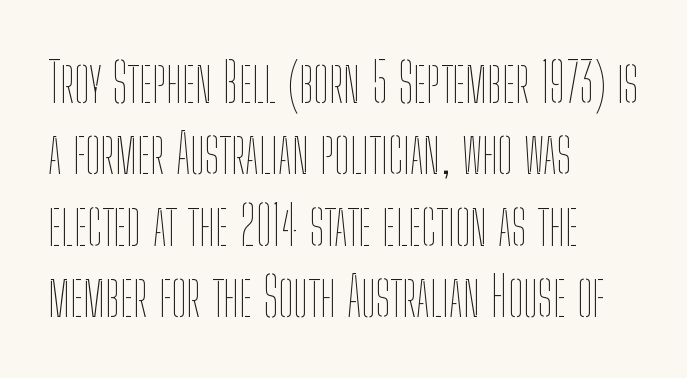
Q: Is the text bold? A: No.
Q: Is the text italic (slanted)? A: No, it is upright.
Q: Is the text underlined? A: No.
Q: How is the paragraph aligned? A: Left-aligned.
Q: Is the spacing between letters normal or unusually wide? A: Normal.
Q: Is the spacing between lines tight, normal or loose? A: Normal.
Q: Width (condensed, normal, or wide)? A: Condensed.
Q: Stroke contrast? A: Low.
Q: x-height? A: Medium.
Q: Monospaced? A: No.
